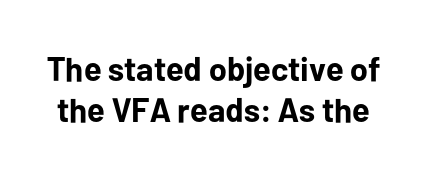
Bare-footed words on every line. The rendering uses natural spacing where letterforms have individual widths. The face used here has the dense, thick strokes of a bold. The letters sit at their default tracking, neither squeezed nor spread. A roman cut, with each character standing at attention. A typesetter would label this face a sans.
